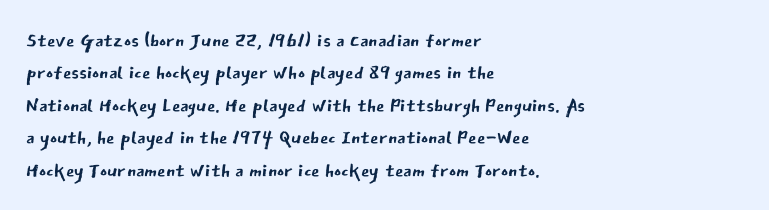
The image shows 27 px text type, upright; set left-aligned, line spacing 1.2x, normal letter spacing, not underlined.
